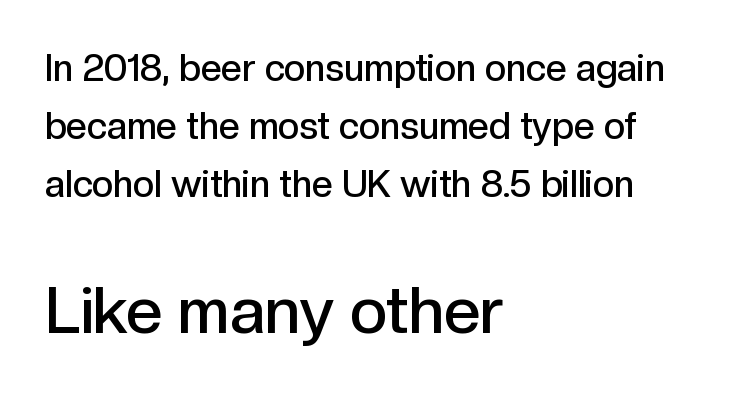
Q: Is the text bold? A: Semi-bold.
Q: Is the text italic (slanted)? A: No, it is upright.
Q: Is the typeface a serif or a sans-serif typeface? A: Sans-serif.
Q: Is the text underlined? A: No.
Q: How is the paragraph aligned? A: Left-aligned.
Q: Is the spacing between letters normal or unusually wide? A: Normal.
Q: Is the spacing between lines tight, normal or loose? A: Normal.
Q: Which block of text is set in a larger size, the first (top) or the second (bottom)? A: The second (bottom) one.
Q: Width (condensed, normal, or wide)? A: Normal.
Q: x-height? A: Medium.
Q: Monospaced? A: No.
